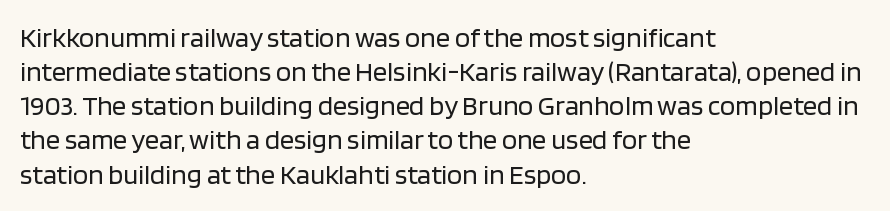
Q: Is the text bold? A: No.
Q: Is the text italic (slanted)? A: No, it is upright.
Q: Is the typeface a serif or a sans-serif typeface? A: Sans-serif.
Q: Is the text underlined? A: No.
Q: How is the paragraph aligned? A: Left-aligned.
Q: Is the spacing between letters normal or unusually wide? A: Normal.
Q: Width (condensed, normal, or wide)? A: Normal.
Q: Stroke contrast? A: Low.
Q: x-height? A: Large.
Q: Monospaced? A: No.
